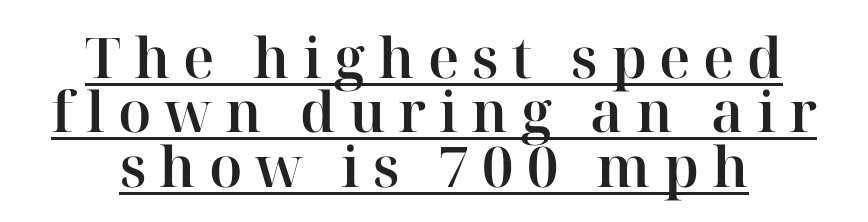
Q: Is the text italic (slanted)? A: No, it is upright.
Q: Is the typeface a serif or a sans-serif typeface? A: Serif.
Q: Is the text underlined? A: Yes.
Q: How is the paragraph aligned? A: Centered.
Q: Is the spacing between letters normal or unusually wide? A: Unusually wide.
Q: Is the spacing between lines tight, normal or loose? A: Tight.
Q: Width (condensed, normal, or wide)? A: Normal.
Q: Stroke contrast? A: High.
Q: x-height? A: Medium.
Q: Monospaced? A: No.
